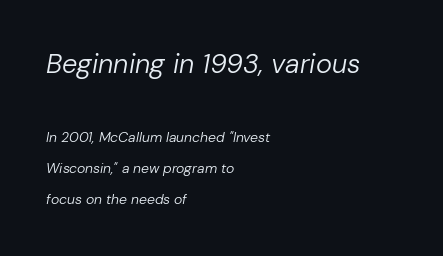
The vertical gap from one line to the next is large. Tall strokes in this sample are angled rather than plumb. Between these two stacked blocks, the higher one wins on size. The strokes carry an ordinary text weight at most. Characters follow at the spacing the type designer built in. The text block is weighted toward the left margin, trailing off unevenly rightward.
